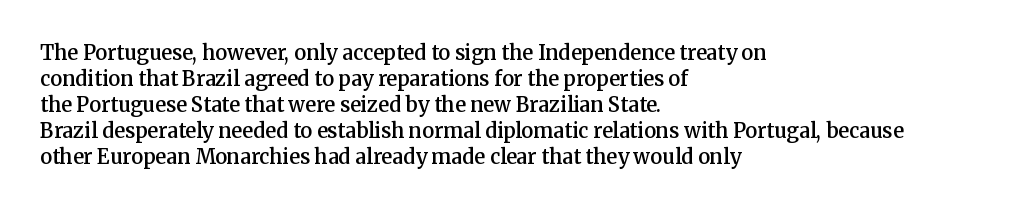
Q: Is the text bold? A: Semi-bold.
Q: Is the text italic (slanted)? A: No, it is upright.
Q: Is the text underlined? A: No.
Q: How is the paragraph aligned? A: Left-aligned.
Q: Is the spacing between letters normal or unusually wide? A: Normal.
Q: Is the spacing between lines tight, normal or loose? A: Normal.
